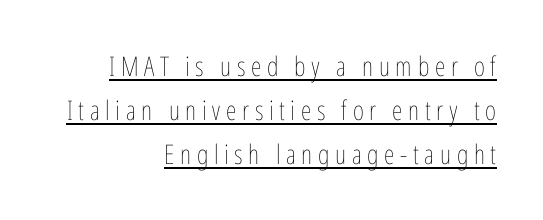
{"italic": "no", "bold": "no", "underline": "yes", "align": "right", "line_spacing": "normal", "line_spacing_ratio": 1.63, "letter_spacing": "wide", "letter_spacing_em": 0.21, "glyph_px": 27}
